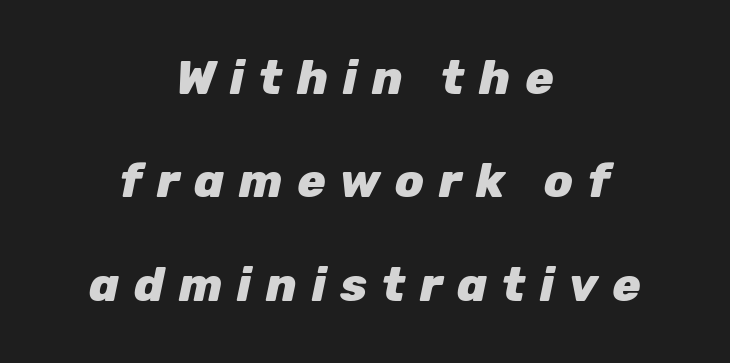
Q: Is the text bold? A: Yes.
Q: Is the text italic (slanted)? A: Yes, it leans right by about 12 degrees.
Q: Is the text underlined? A: No.
Q: How is the paragraph aligned? A: Centered.
Q: Is the spacing between letters normal or unusually wide? A: Unusually wide.
Q: Is the spacing between lines tight, normal or loose? A: Loose.
Q: Width (condensed, normal, or wide)? A: Normal.
Q: Stroke contrast? A: Low.
Q: x-height? A: Medium.
Q: Monospaced? A: No.
